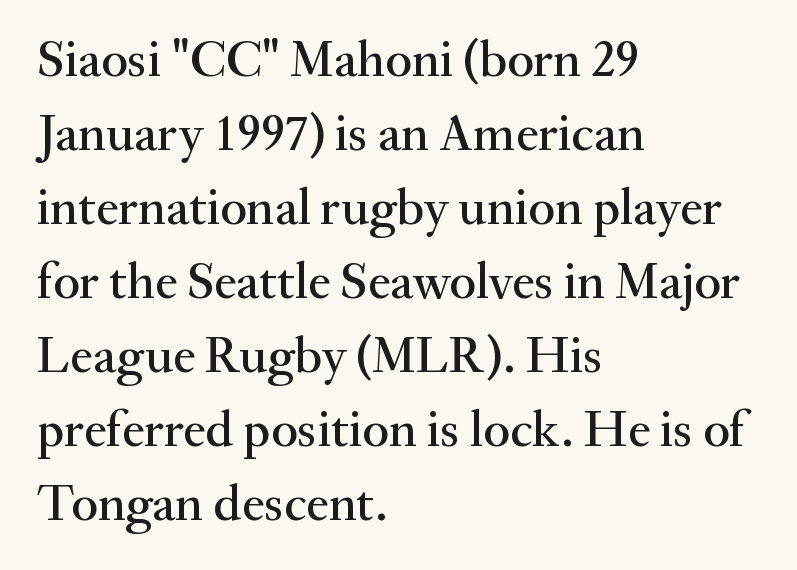
Q: Is the text italic (slanted)? A: No, it is upright.
Q: Is the typeface a serif or a sans-serif typeface? A: Serif.
Q: Is the text underlined? A: No.
Q: How is the paragraph aligned? A: Left-aligned.
Q: Is the spacing between letters normal or unusually wide? A: Normal.
Q: Is the spacing between lines tight, normal or loose? A: Normal.
Q: Width (condensed, normal, or wide)? A: Normal.
Q: Stroke contrast? A: Medium.
Q: x-height? A: Small.
Q: Monospaced? A: No.
